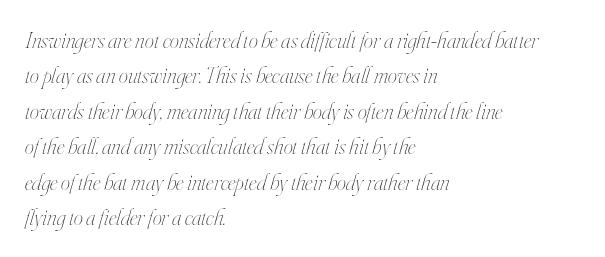
Q: Is the text bold? A: No.
Q: Is the text italic (slanted)? A: Yes, it leans right by about 16 degrees.
Q: Is the text underlined? A: No.
Q: How is the paragraph aligned? A: Left-aligned.
Q: Is the spacing between letters normal or unusually wide? A: Normal.
Q: Is the spacing between lines tight, normal or loose? A: Normal.
